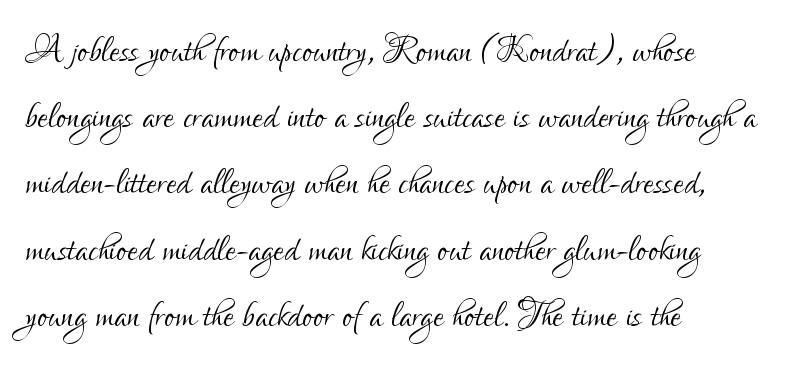
Is this a fixed-width face? No — the glyphs have proportional, varying widths. Short and long lines alike share a common starting point at left. Only glyphs here, with clear space below each row. The horizontal fit of the characters is conventional and even. Bold? No — there's no thickening of the strokes.
